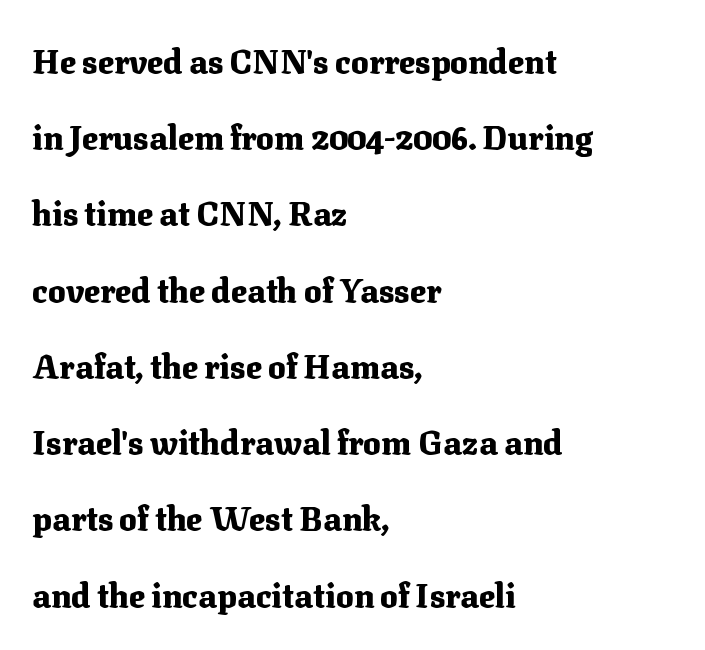
The image shows 33 px heavy serif type, upright; set left-aligned, loose line spacing (2.31x), normal letter spacing, not underlined; medium stroke contrast and a medium x-height.
